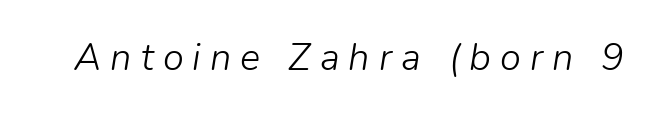
{"italic": "yes", "lean": "right", "slant_degrees": 9, "bold": "no", "weight": "light", "width": "normal", "stroke_contrast": "low", "x_height": "medium", "monospaced": "no", "underline": "no", "letter_spacing": "wide", "letter_spacing_em": 0.24, "glyph_px": 38}
